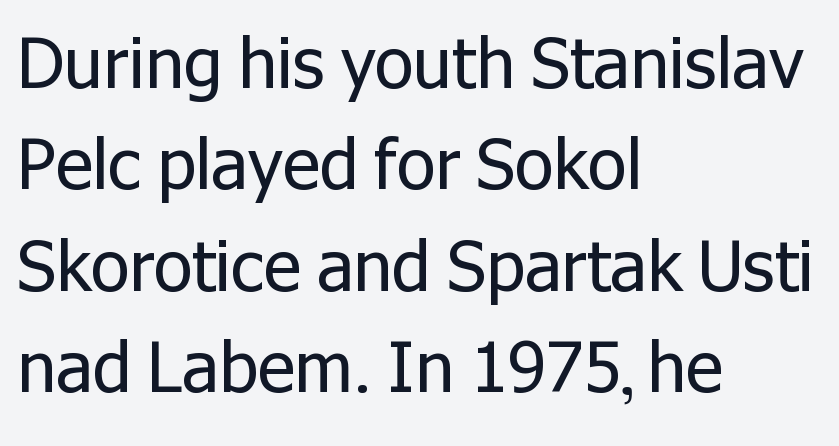
This sample is left-justified, so line endings fall wherever the words run out. Anything drawn beneath the words? Only blank space. Look at the bottom of the vertical strokes: they stop flat, with no serifs. Line spacing here is normal. Is the stroke heavy? The answer is a plain regular-or-lighter.
